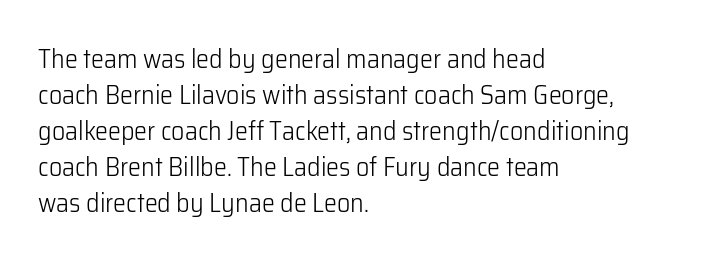
Q: Is the text bold? A: No.
Q: Is the text italic (slanted)? A: No, it is upright.
Q: Is the text underlined? A: No.
Q: How is the paragraph aligned? A: Left-aligned.
Q: Is the spacing between letters normal or unusually wide? A: Normal.
Q: Is the spacing between lines tight, normal or loose? A: Normal.
